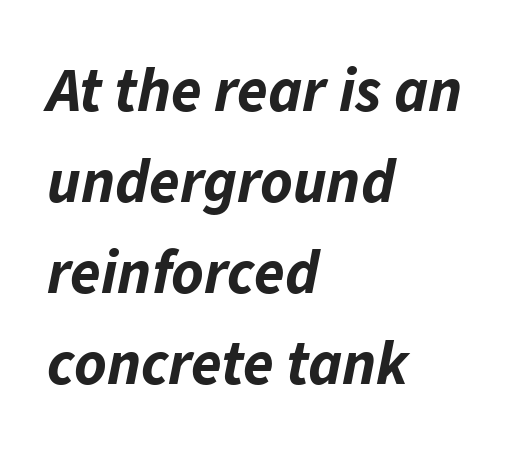
Q: Is the text bold? A: Yes.
Q: Is the text italic (slanted)? A: Yes, it leans right by about 11 degrees.
Q: Is the text underlined? A: No.
Q: How is the paragraph aligned? A: Left-aligned.
Q: Is the spacing between letters normal or unusually wide? A: Normal.
Q: Is the spacing between lines tight, normal or loose? A: Normal.
Q: Width (condensed, normal, or wide)? A: Normal.
Q: Stroke contrast? A: Low.
Q: x-height? A: Medium.
Q: Monospaced? A: No.
